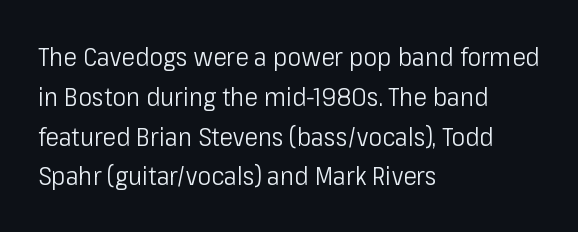
Q: Is the text bold? A: No.
Q: Is the text italic (slanted)? A: No, it is upright.
Q: Is the text underlined? A: No.
Q: How is the paragraph aligned? A: Left-aligned.
Q: Is the spacing between letters normal or unusually wide? A: Normal.
Q: Is the spacing between lines tight, normal or loose? A: Normal.
